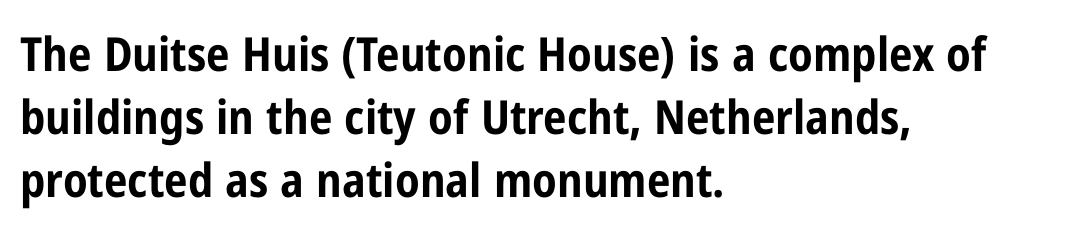
Q: Is the text bold? A: Yes.
Q: Is the text italic (slanted)? A: No, it is upright.
Q: Is the typeface a serif or a sans-serif typeface? A: Sans-serif.
Q: Is the text underlined? A: No.
Q: How is the paragraph aligned? A: Left-aligned.
Q: Is the spacing between letters normal or unusually wide? A: Normal.
Q: Is the spacing between lines tight, normal or loose? A: Normal.
Q: Width (condensed, normal, or wide)? A: Condensed.
Q: Stroke contrast? A: Low.
Q: x-height? A: Medium.
Q: Monospaced? A: No.
